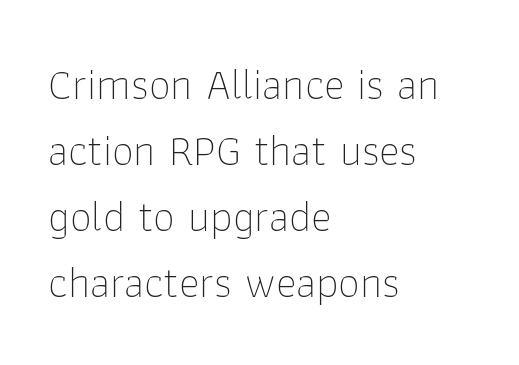
The image shows 44 px thin sans-serif type, upright; set left-aligned, normal line spacing (1.5x), normal letter spacing, not underlined; low stroke contrast and a medium x-height.
